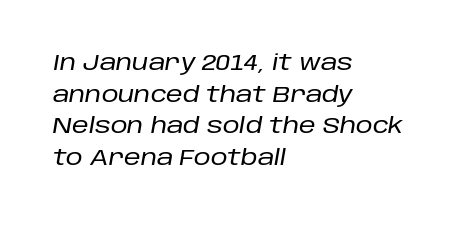
Line spacing here is normal. Only glyphs here, with clear space below each row. Compared with a centered layout, this one pins lines to the left instead. The line texture is even and compact thanks to regular tracking.
